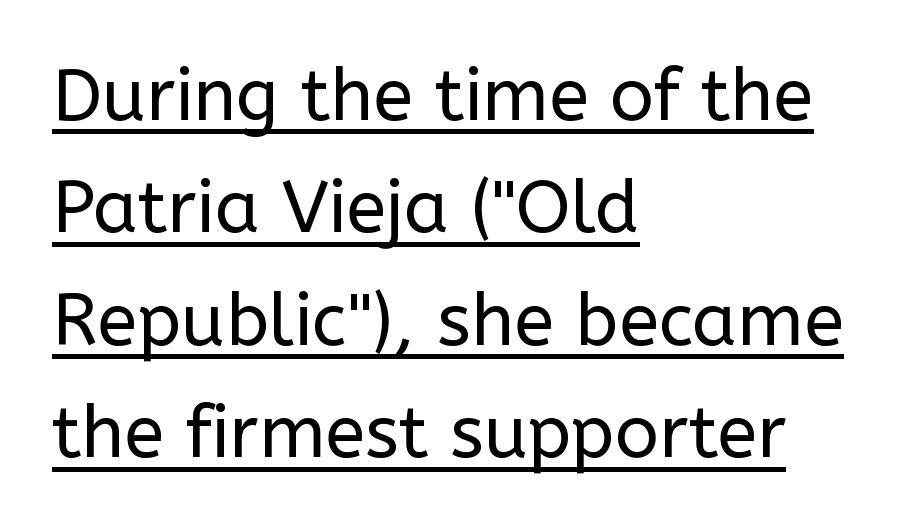
Q: Is the text bold? A: No.
Q: Is the text italic (slanted)? A: No, it is upright.
Q: Is the typeface a serif or a sans-serif typeface? A: Sans-serif.
Q: Is the text underlined? A: Yes.
Q: How is the paragraph aligned? A: Left-aligned.
Q: Is the spacing between letters normal or unusually wide? A: Normal.
Q: Is the spacing between lines tight, normal or loose? A: Normal.
Q: Width (condensed, normal, or wide)? A: Normal.
Q: Stroke contrast? A: Low.
Q: x-height? A: Medium.
Q: Monospaced? A: No.
